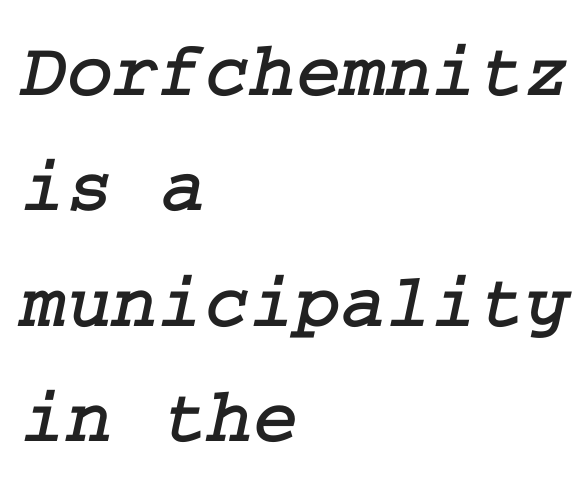
Reading down the block, your eye returns to a fixed left position each line. The type family on display is of the serif kind. This rendering features lettering with no underline. You could call the tracking neutral — neither tight nor loose.
